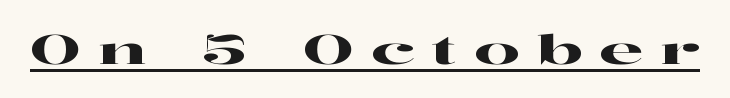
Q: Is the text italic (slanted)? A: No, it is upright.
Q: Is the typeface a serif or a sans-serif typeface? A: Serif.
Q: Is the text underlined? A: Yes.
Q: Is the spacing between letters normal or unusually wide? A: Unusually wide.
Q: Width (condensed, normal, or wide)? A: Wide.
Q: Stroke contrast? A: High.
Q: x-height? A: Medium.
Q: Monospaced? A: No.
